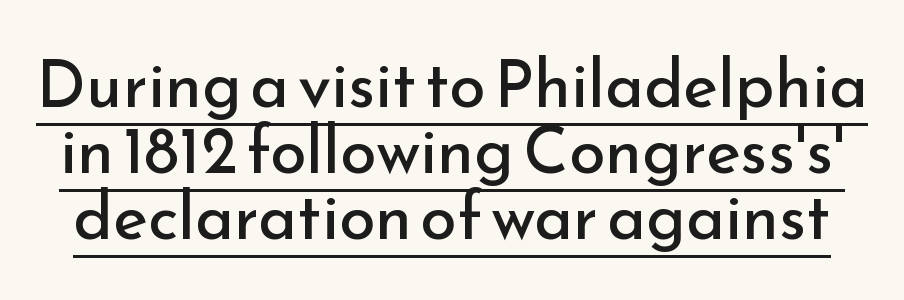
Q: Is the text bold? A: No.
Q: Is the text italic (slanted)? A: No, it is upright.
Q: Is the typeface a serif or a sans-serif typeface? A: Sans-serif.
Q: Is the text underlined? A: Yes.
Q: Is the spacing between letters normal or unusually wide? A: Normal.
Q: Is the spacing between lines tight, normal or loose? A: Tight.
Q: Width (condensed, normal, or wide)? A: Normal.
Q: Stroke contrast? A: Low.
Q: x-height? A: Small.
Q: Monospaced? A: No.
